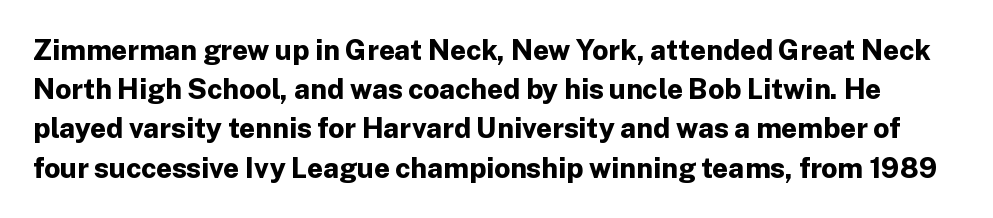
The rendering keeps characters at their native spacing. The letters stand straight up with perfectly vertical stems. Vertically, the passage feels balanced, rows spaced as you'd expect. Plenty of ink on the page — the face is bold. Varying glyph widths throughout — classic text-font behaviour. Does the type have serifs? No, each stem ends abruptly.
